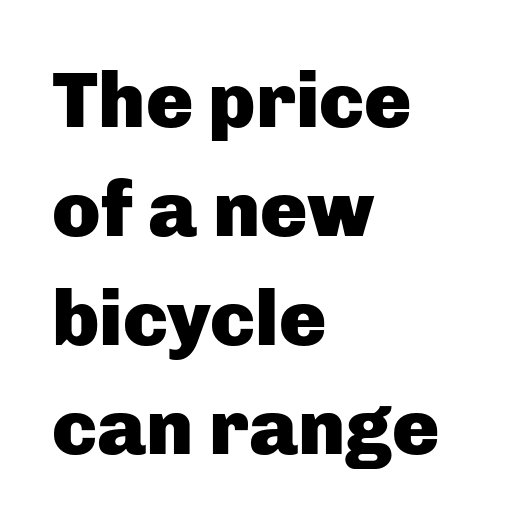
{"serif": "no", "italic": "no", "bold": "yes", "weight": "heavy", "width": "normal", "stroke_contrast": "low", "x_height": "medium", "monospaced": "no", "underline": "no", "align": "left", "line_spacing": "normal", "line_spacing_ratio": 1.38, "letter_spacing": "normal", "letter_spacing_em": 0.0, "glyph_px": 79}
